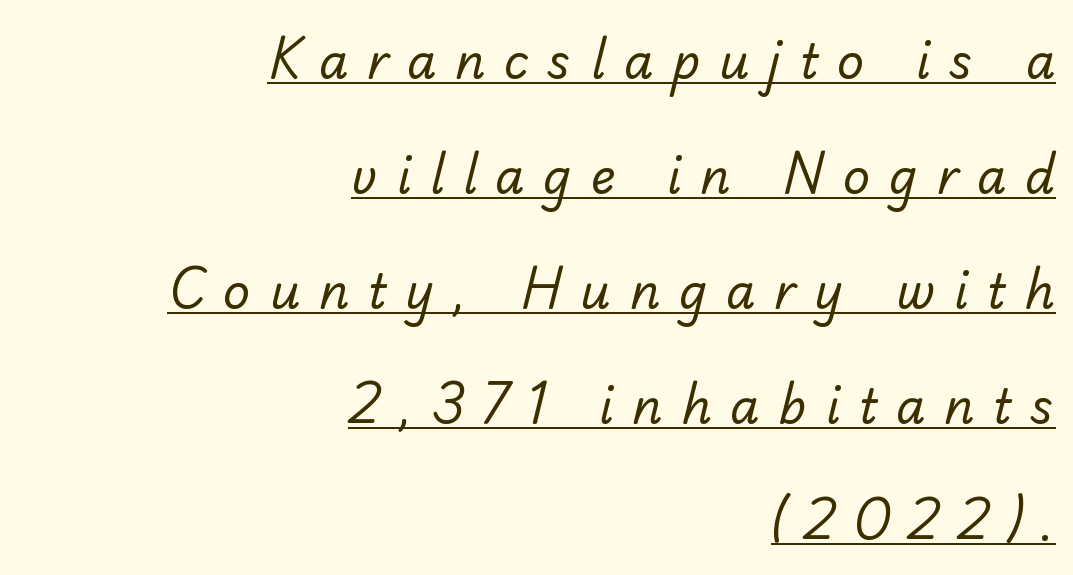
One glance says open: line gaps are wider than usual. Varying glyph widths throughout — classic text-font behaviour. Notice how the passage keeps a crisp vertical edge on the right only. The tracking jumps out immediately: characters are airy and widely separated.
